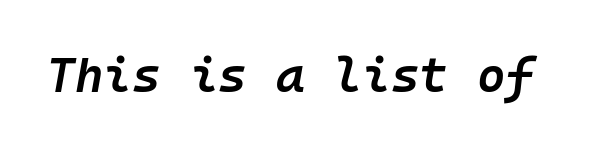
{"italic": "yes", "lean": "right", "slant_degrees": 10, "bold": "semi", "weight": "semibold", "width": "normal", "stroke_contrast": "low", "x_height": "medium", "monospaced": "yes", "underline": "no", "letter_spacing": "normal", "letter_spacing_em": 0.0, "glyph_px": 49}
